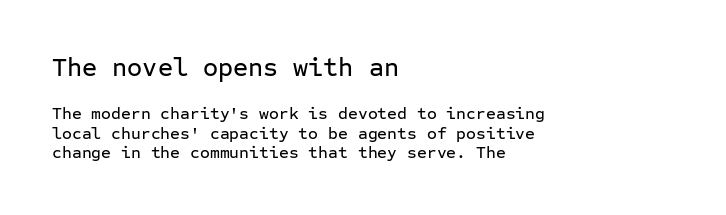
{"italic": "no", "underline": "no", "align": "left", "line_spacing_ratio": 1.16, "letter_spacing": "normal", "letter_spacing_em": 0.0, "larger_block": "first", "size_ratio": 1.53, "glyph_px": 26}
